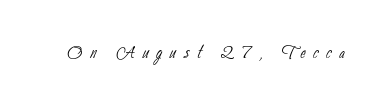
{"bold": "no", "underline": "no", "letter_spacing": "wide", "letter_spacing_em": 0.31, "glyph_px": 25}
